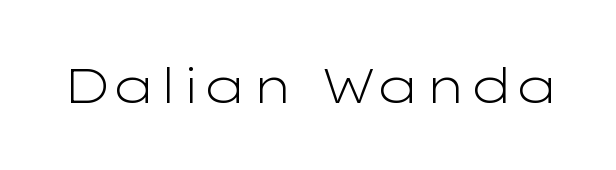
{"serif": "no", "italic": "no", "bold": "no", "weight": "light", "width": "wide", "stroke_contrast": "low", "x_height": "medium", "monospaced": "no", "underline": "no", "letter_spacing": "normal", "letter_spacing_em": 0.0, "glyph_px": 48}
